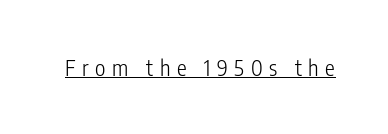
{"italic": "no", "bold": "no", "underline": "yes", "letter_spacing": "wide", "letter_spacing_em": 0.3, "glyph_px": 22}
